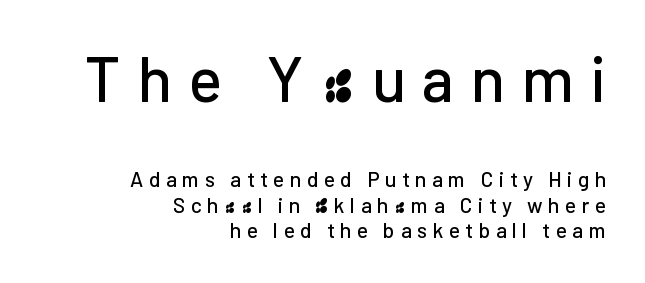
{"serif": "no", "italic": "no", "width": "normal", "stroke_contrast": "low", "x_height": "medium", "monospaced": "no", "underline": "no", "align": "right", "line_spacing_ratio": 1.22, "letter_spacing": "wide", "letter_spacing_em": 0.26, "larger_block": "first", "size_ratio": 3.0, "glyph_px": 63}
